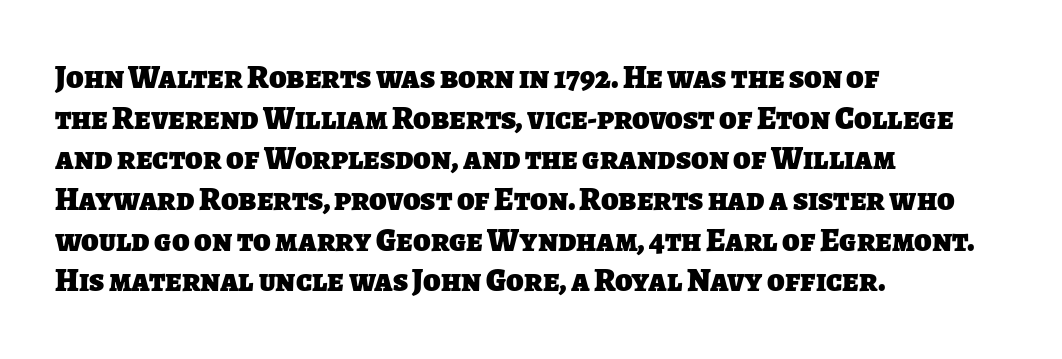
The image shows 32 px heavy sans-serif type; set left-aligned, normal line spacing (1.27x), normal letter spacing, not underlined; low stroke contrast and a large x-height.
